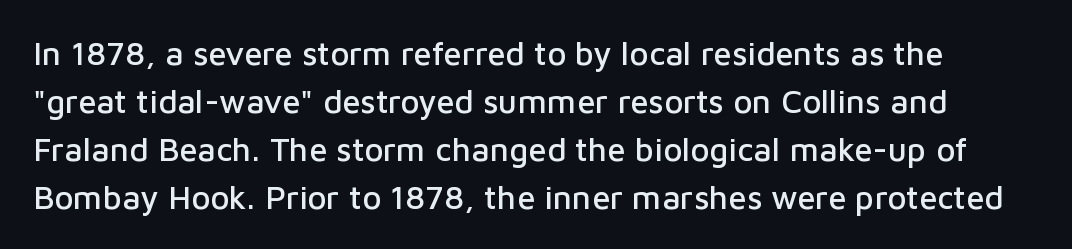
Q: Is the text italic (slanted)? A: No, it is upright.
Q: Is the typeface a serif or a sans-serif typeface? A: Sans-serif.
Q: Is the text underlined? A: No.
Q: Is the spacing between letters normal or unusually wide? A: Normal.
Q: Is the spacing between lines tight, normal or loose? A: Normal.
Q: Width (condensed, normal, or wide)? A: Normal.
Q: Stroke contrast? A: Low.
Q: x-height? A: Medium.
Q: Monospaced? A: No.
